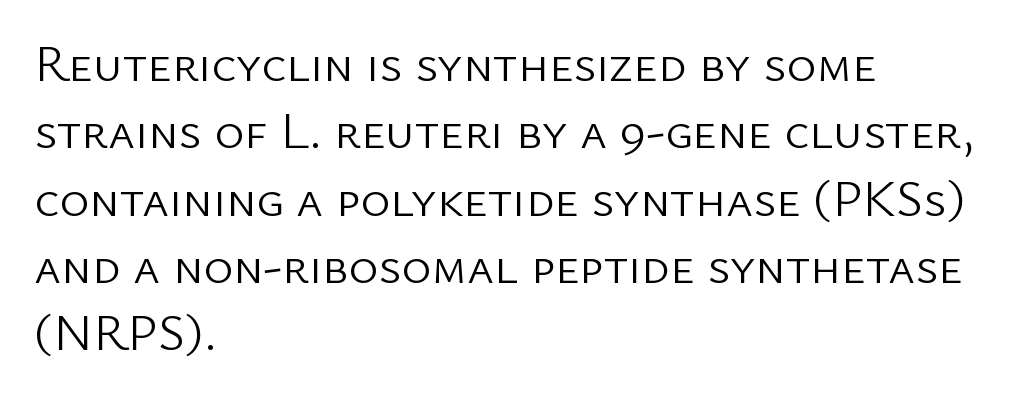
{"serif": "no", "italic": "no", "bold": "no", "weight": "light", "width": "normal", "stroke_contrast": "low", "x_height": "medium", "monospaced": "no", "underline": "no", "align": "left", "line_spacing": "normal", "line_spacing_ratio": 1.32, "letter_spacing": "normal", "letter_spacing_em": 0.0, "glyph_px": 51}
